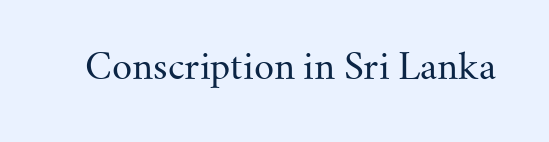
Q: Is the text bold? A: No.
Q: Is the text italic (slanted)? A: No, it is upright.
Q: Is the typeface a serif or a sans-serif typeface? A: Serif.
Q: Is the text underlined? A: No.
Q: Is the spacing between letters normal or unusually wide? A: Normal.
Q: Width (condensed, normal, or wide)? A: Normal.
Q: Stroke contrast? A: Medium.
Q: x-height? A: Small.
Q: Monospaced? A: No.
